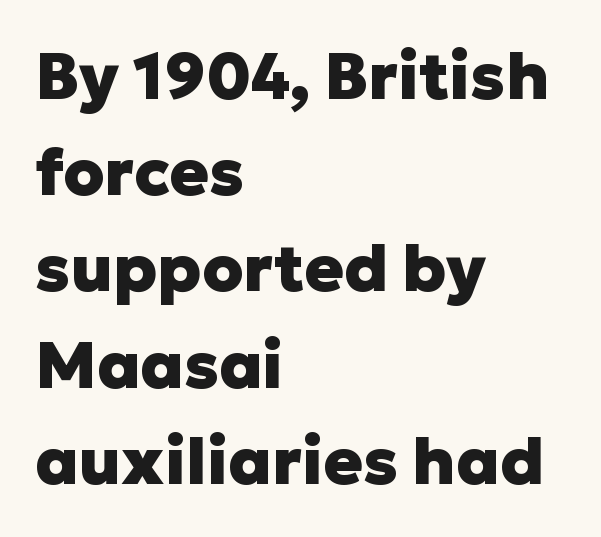
The image shows 65 px heavy sans-serif type, upright; set left-aligned, normal line spacing (1.48x), normal letter spacing, not underlined; low stroke contrast and a medium x-height.
